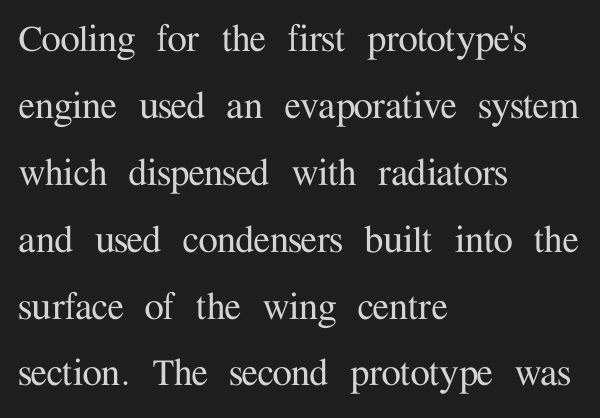
The image shows 44 px serif type, upright; set left-aligned, normal line spacing (1.52x), normal letter spacing, not underlined; medium stroke contrast and a medium x-height.
